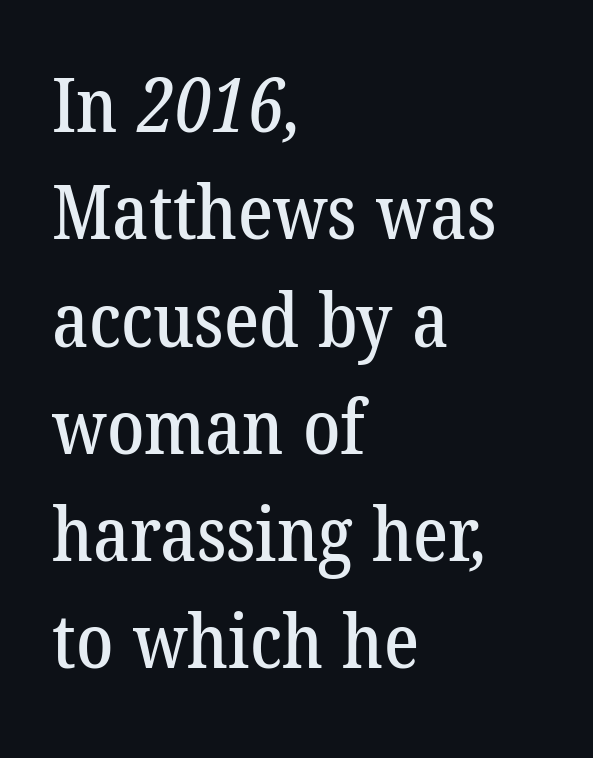
Q: Is the typeface a serif or a sans-serif typeface? A: Serif.
Q: Is the text underlined? A: No.
Q: How is the paragraph aligned? A: Left-aligned.
Q: Is the spacing between letters normal or unusually wide? A: Normal.
Q: Is the spacing between lines tight, normal or loose? A: Normal.
Q: Width (condensed, normal, or wide)? A: Normal.
Q: Stroke contrast? A: Low.
Q: x-height? A: Medium.
Q: Monospaced? A: No.
